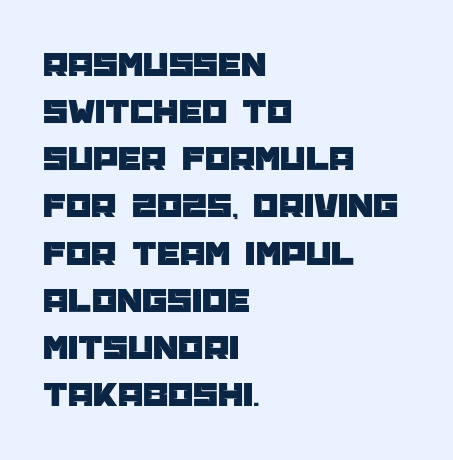
Type style note: lacks serifs. Every stem runs plumb, perpendicular to the baseline. The passage shown is not underscored anywhere. Here the glyphs are tracked normally, forming tight word shapes.
